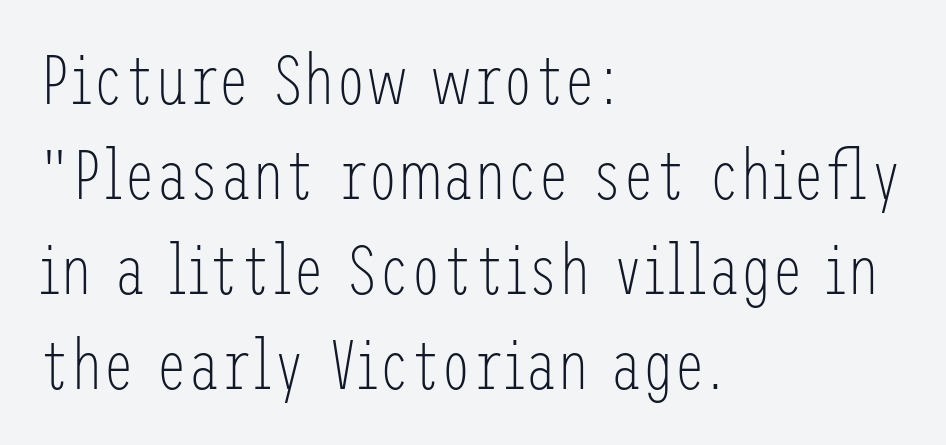
The image shows 71 px light, condensed sans-serif type, upright; set left-aligned, normal line spacing (1.34x), normal letter spacing, not underlined; low stroke contrast and a medium x-height.
